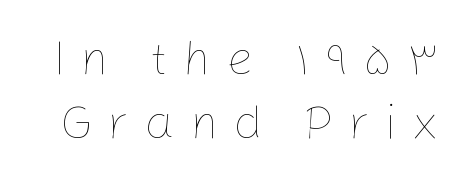
The image shows 48 px thin type, upright; set normal line spacing (1.34x), unusually wide letter spacing (+0.31 em), not underlined; low stroke contrast and a medium x-height.
